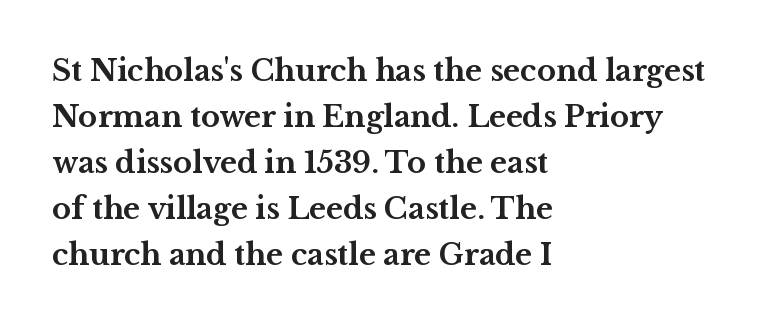
Q: Is the text bold? A: Yes.
Q: Is the text italic (slanted)? A: No, it is upright.
Q: Is the typeface a serif or a sans-serif typeface? A: Serif.
Q: Is the text underlined? A: No.
Q: How is the paragraph aligned? A: Left-aligned.
Q: Is the spacing between letters normal or unusually wide? A: Normal.
Q: Is the spacing between lines tight, normal or loose? A: Normal.
Q: Width (condensed, normal, or wide)? A: Wide.
Q: Stroke contrast? A: Medium.
Q: x-height? A: Medium.
Q: Monospaced? A: No.
